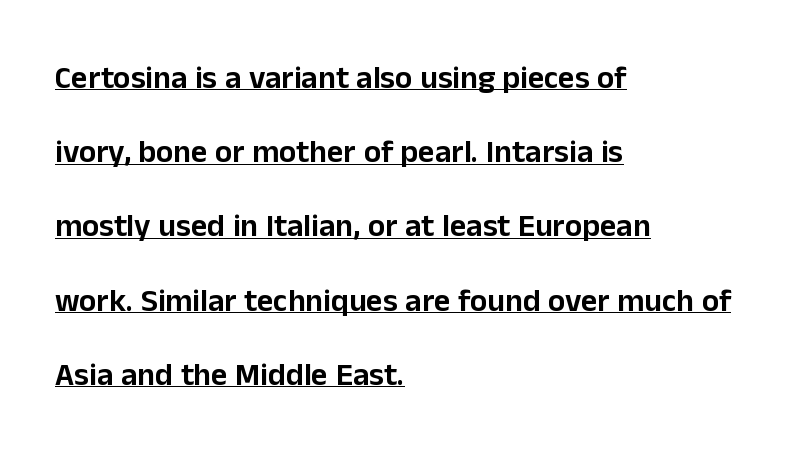
Q: Is the text italic (slanted)? A: No, it is upright.
Q: Is the typeface a serif or a sans-serif typeface? A: Sans-serif.
Q: Is the text underlined? A: Yes.
Q: How is the paragraph aligned? A: Left-aligned.
Q: Is the spacing between letters normal or unusually wide? A: Normal.
Q: Is the spacing between lines tight, normal or loose? A: Loose.
Q: Width (condensed, normal, or wide)? A: Normal.
Q: Stroke contrast? A: Low.
Q: x-height? A: Medium.
Q: Monospaced? A: No.
